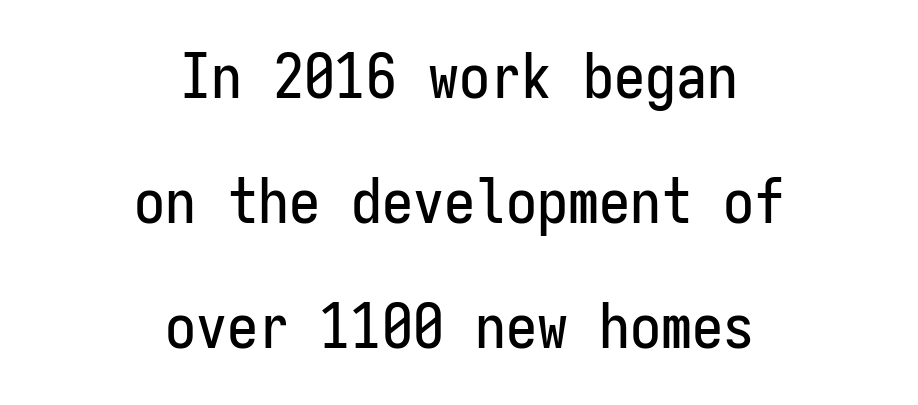
{"serif": "no", "italic": "no", "width": "condensed", "stroke_contrast": "low", "x_height": "medium", "monospaced": "yes", "underline": "no", "align": "center", "line_spacing": "loose", "line_spacing_ratio": 2.02, "letter_spacing": "normal", "letter_spacing_em": 0.0, "glyph_px": 62}
